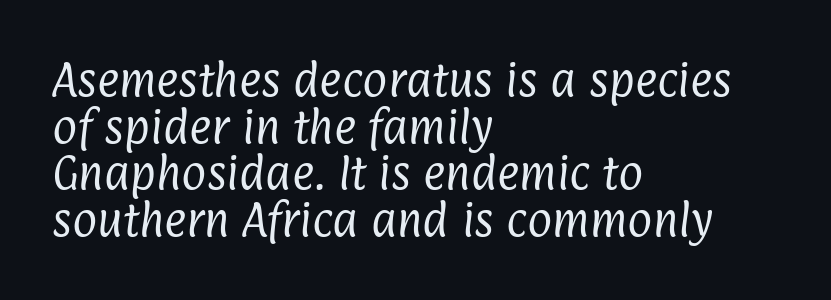
{"serif": "no", "bold": "no", "weight": "regular", "width": "condensed", "stroke_contrast": "low", "x_height": "medium", "monospaced": "no", "underline": "no", "align": "left", "line_spacing_ratio": 1.23, "letter_spacing": "normal", "letter_spacing_em": 0.0, "glyph_px": 38}
